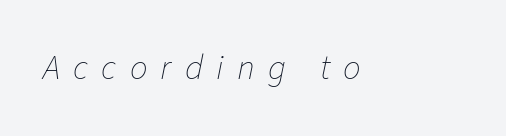
The baseline area is clear. Characters follow at a spacing far wider than the type designer built in. The rendering uses natural spacing where letterforms have individual widths. Characters are canted at an angle relative to the baseline's perpendicular.
